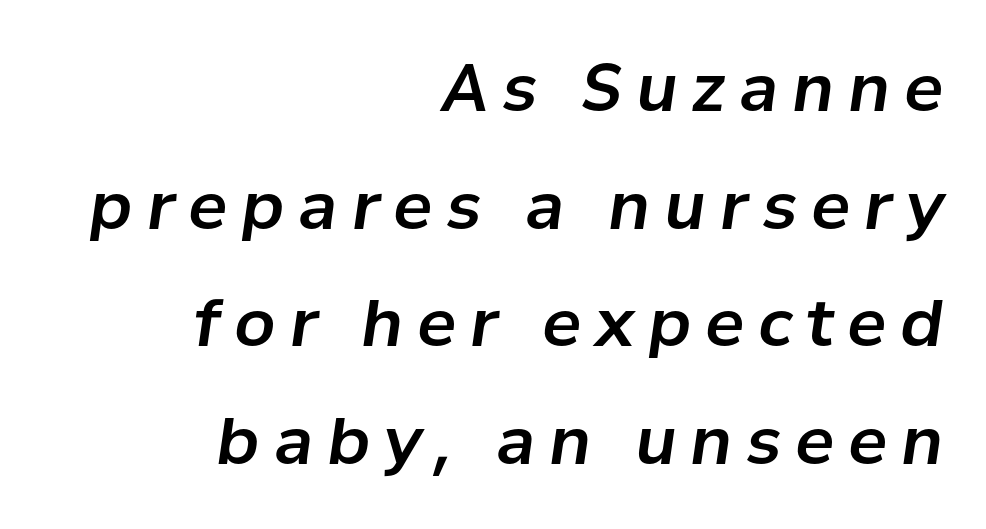
Q: Is the text italic (slanted)? A: Yes, it leans right by about 8 degrees.
Q: Is the text underlined? A: No.
Q: How is the paragraph aligned? A: Right-aligned.
Q: Is the spacing between letters normal or unusually wide? A: Unusually wide.
Q: Width (condensed, normal, or wide)? A: Normal.
Q: Stroke contrast? A: Low.
Q: x-height? A: Medium.
Q: Monospaced? A: No.
